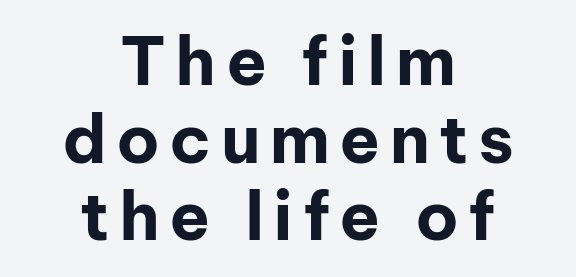
Proportional: the letters do not fall into vertical columns. The zone under the glyphs is completely vacant. Is this a sans? Yes — the strokes have no serifs. Is the block centered? Yes — each line is placed symmetrically about the middle.
